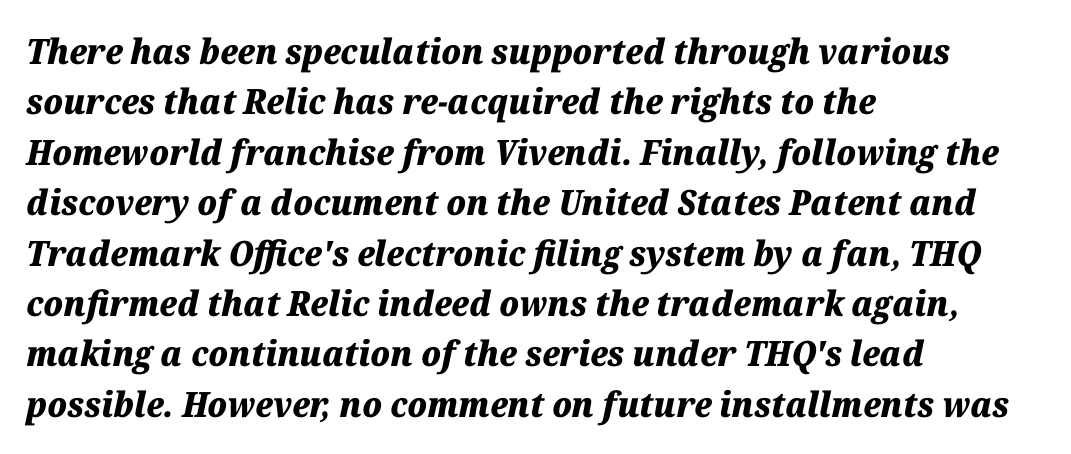
The image shows 35 px heavy type, italic (leaning right); set left-aligned, normal line spacing (1.44x), normal letter spacing, not underlined; medium stroke contrast and a medium x-height.
